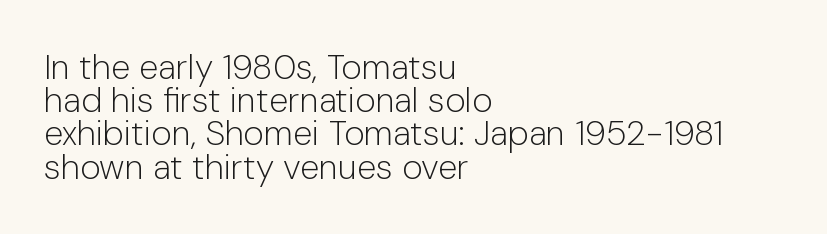
Q: Is the text bold? A: No.
Q: Is the text italic (slanted)? A: No, it is upright.
Q: Is the typeface a serif or a sans-serif typeface? A: Sans-serif.
Q: Is the text underlined? A: No.
Q: How is the paragraph aligned? A: Left-aligned.
Q: Is the spacing between letters normal or unusually wide? A: Normal.
Q: Is the spacing between lines tight, normal or loose? A: Tight.
Q: Width (condensed, normal, or wide)? A: Normal.
Q: Stroke contrast? A: Low.
Q: x-height? A: Medium.
Q: Monospaced? A: No.
